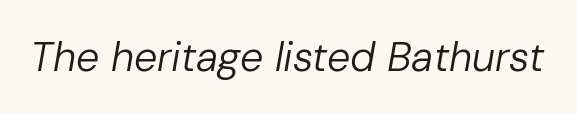
{"italic": "yes", "lean": "right", "slant_degrees": 10, "bold": "no", "weight": "regular", "width": "normal", "stroke_contrast": "low", "x_height": "medium", "monospaced": "no", "underline": "no", "letter_spacing": "normal", "letter_spacing_em": 0.0, "glyph_px": 41}
